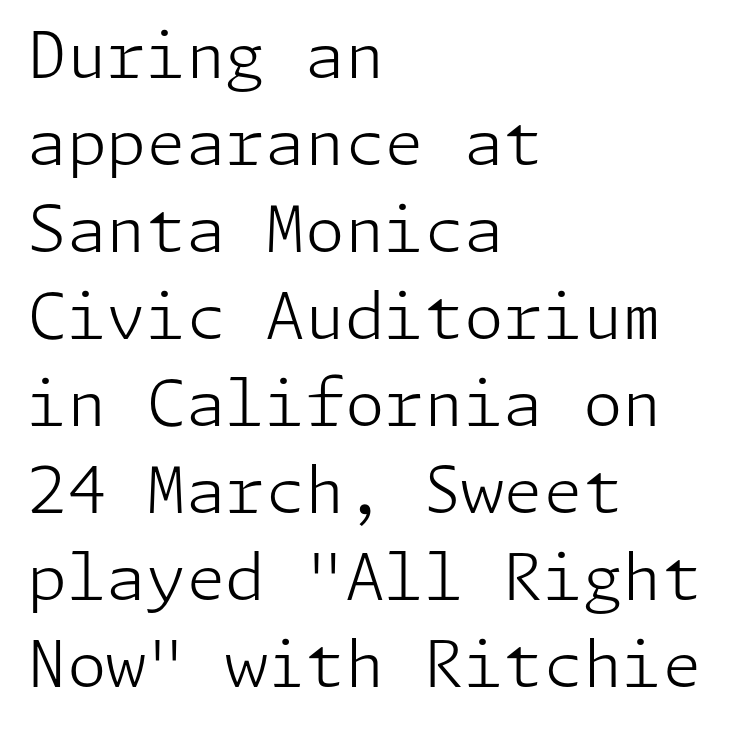
The image shows 64 px light sans-serif type, upright; set left-aligned, normal line spacing (1.36x), normal letter spacing, not underlined; low stroke contrast and a medium x-height.
